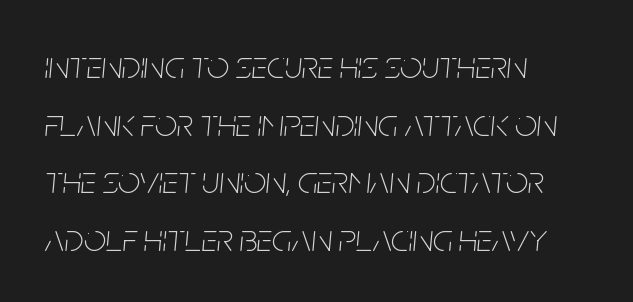
The face used here is proportionally spaced, like ordinary book or web type. Stroke mass is kept to a normal reading level or below. Check under the words: just untouched page. The rendering applies a slant to the glyphs. Honestly, the row spacing looks completely unremarkable. Caption: standard tracking, unaltered.
